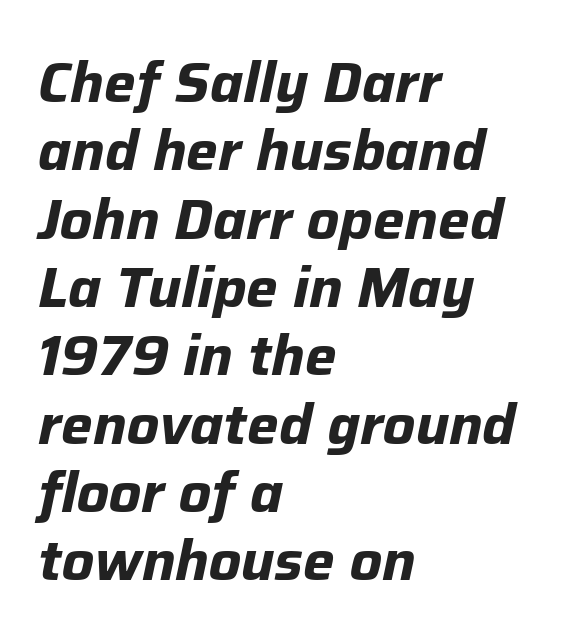
Q: Is the text bold? A: Yes.
Q: Is the text italic (slanted)? A: Yes, it leans right by about 12 degrees.
Q: Is the text underlined? A: No.
Q: How is the paragraph aligned? A: Left-aligned.
Q: Is the spacing between letters normal or unusually wide? A: Normal.
Q: Width (condensed, normal, or wide)? A: Normal.
Q: Stroke contrast? A: Low.
Q: x-height? A: Medium.
Q: Monospaced? A: No.
